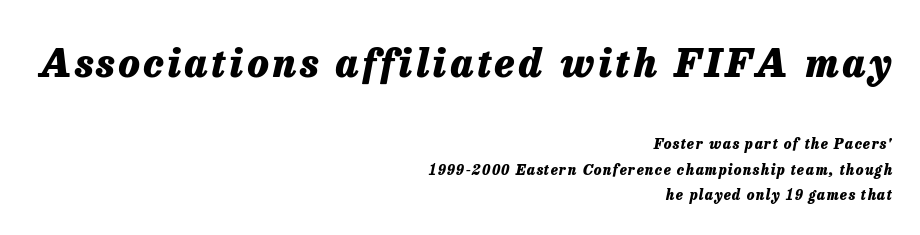
The image shows 39 px heavy type, italic (leaning right); set right-aligned, line spacing 1.84x, not underlined; the first (top) block is 2.79x larger; low stroke contrast and a medium x-height.
